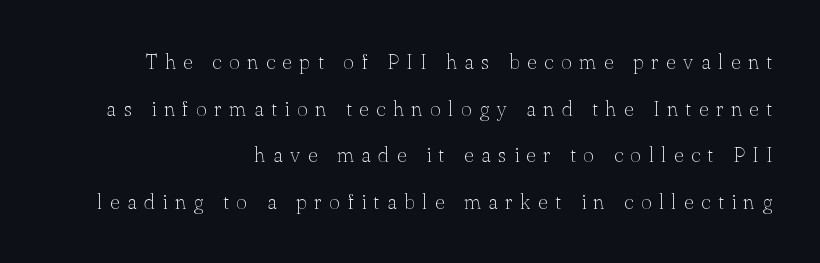
The image shows 21 px text type, upright; set right-aligned, loose line spacing (2.22x), unusually wide letter spacing (+0.36 em), not underlined.
